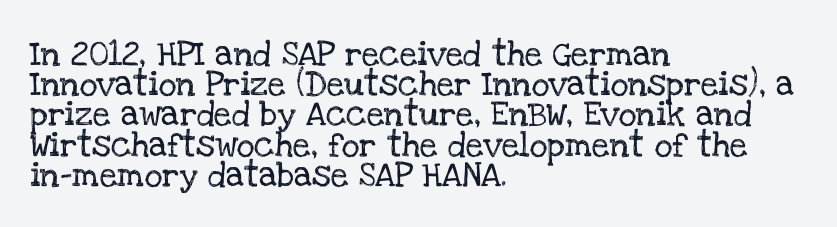
Q: Is the text italic (slanted)? A: No, it is upright.
Q: Is the text underlined? A: No.
Q: How is the paragraph aligned? A: Left-aligned.
Q: Is the spacing between letters normal or unusually wide? A: Normal.
